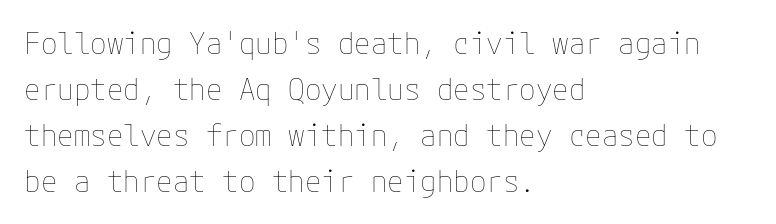
The image shows 30 px thin type, upright; set left-aligned, normal line spacing (1.53x), normal letter spacing, not underlined; low stroke contrast and a medium x-height.
